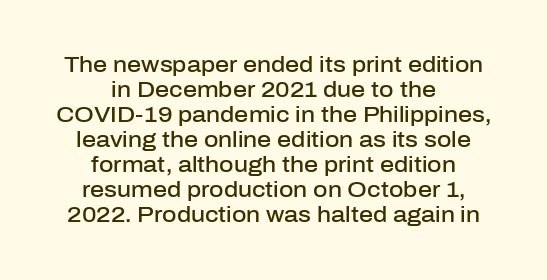
{"italic": "no", "bold": "semi", "underline": "no", "align": "center", "line_spacing": "tight", "line_spacing_ratio": 1.14, "letter_spacing": "normal", "letter_spacing_em": 0.0, "glyph_px": 22}
